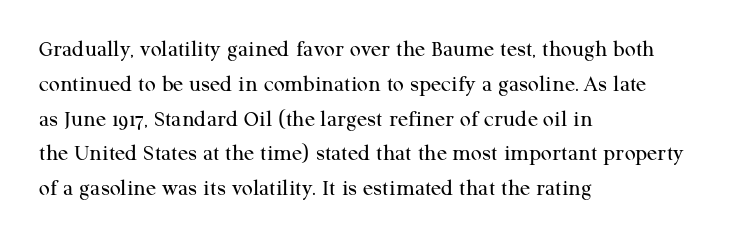
Q: Is the text bold? A: No.
Q: Is the text italic (slanted)? A: No, it is upright.
Q: Is the text underlined? A: No.
Q: How is the paragraph aligned? A: Left-aligned.
Q: Is the spacing between letters normal or unusually wide? A: Normal.
Q: Is the spacing between lines tight, normal or loose? A: Normal.
